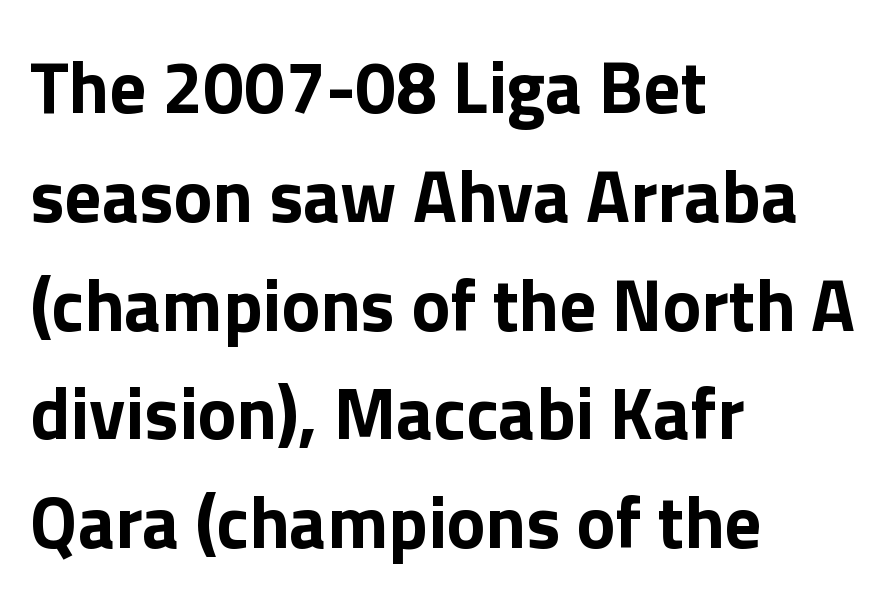
Q: Is the text bold? A: Yes.
Q: Is the text italic (slanted)? A: No, it is upright.
Q: Is the typeface a serif or a sans-serif typeface? A: Sans-serif.
Q: Is the text underlined? A: No.
Q: How is the paragraph aligned? A: Left-aligned.
Q: Is the spacing between letters normal or unusually wide? A: Normal.
Q: Is the spacing between lines tight, normal or loose? A: Normal.
Q: Width (condensed, normal, or wide)? A: Normal.
Q: x-height? A: Medium.
Q: Monospaced? A: No.
